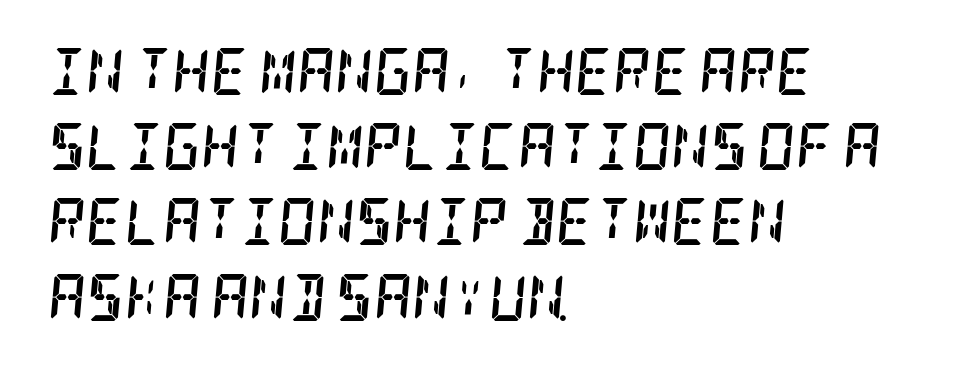
The image shows 47 px semibold, condensed serif type, italic (leaning right); set left-aligned, normal line spacing (1.6x), normal letter spacing, not underlined; low stroke contrast and a large x-height.
